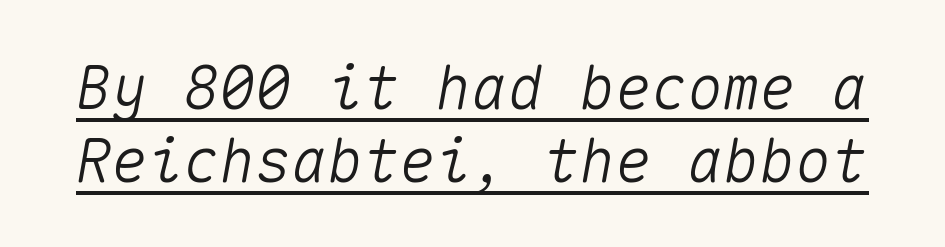
The image shows 60 px text type, italic (leaning right), monospaced; set line spacing 1.21x, normal letter spacing, underlined; medium stroke contrast and a medium x-height.
